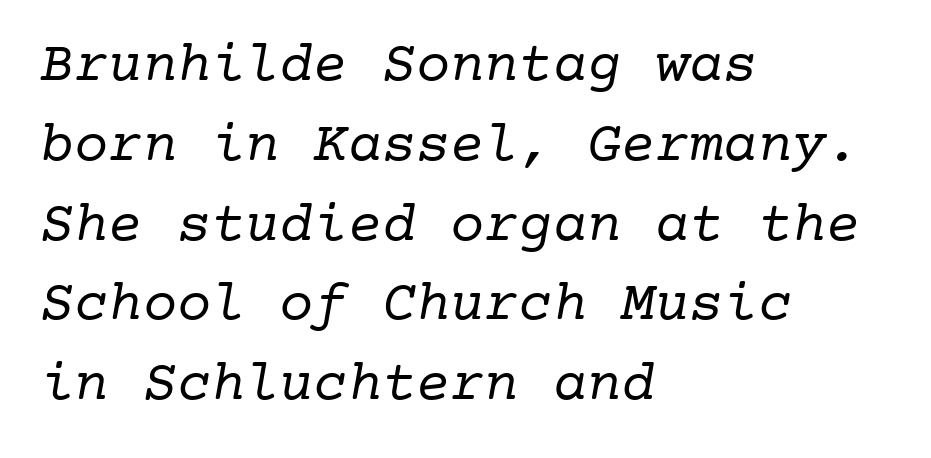
Q: Is the text bold? A: No.
Q: Is the typeface a serif or a sans-serif typeface? A: Serif.
Q: Is the text underlined? A: No.
Q: How is the paragraph aligned? A: Left-aligned.
Q: Is the spacing between letters normal or unusually wide? A: Normal.
Q: Is the spacing between lines tight, normal or loose? A: Normal.
Q: Width (condensed, normal, or wide)? A: Normal.
Q: Stroke contrast? A: Low.
Q: x-height? A: Medium.
Q: Monospaced? A: Yes.
